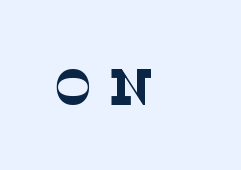
Q: Is the text bold? A: No.
Q: Is the typeface a serif or a sans-serif typeface? A: Serif.
Q: Is the text underlined? A: No.
Q: Is the spacing between letters normal or unusually wide? A: Unusually wide.
Q: Width (condensed, normal, or wide)? A: Normal.
Q: Stroke contrast? A: Low.
Q: x-height? A: Large.
Q: Monospaced? A: No.
